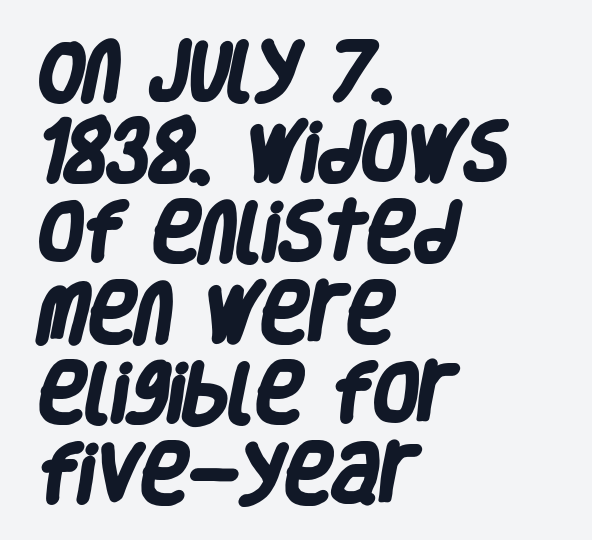
Q: Is the text bold? A: Yes.
Q: Is the typeface a serif or a sans-serif typeface? A: Sans-serif.
Q: Is the text underlined? A: No.
Q: How is the paragraph aligned? A: Left-aligned.
Q: Is the spacing between letters normal or unusually wide? A: Normal.
Q: Width (condensed, normal, or wide)? A: Condensed.
Q: Stroke contrast? A: Low.
Q: x-height? A: Large.
Q: Monospaced? A: No.
